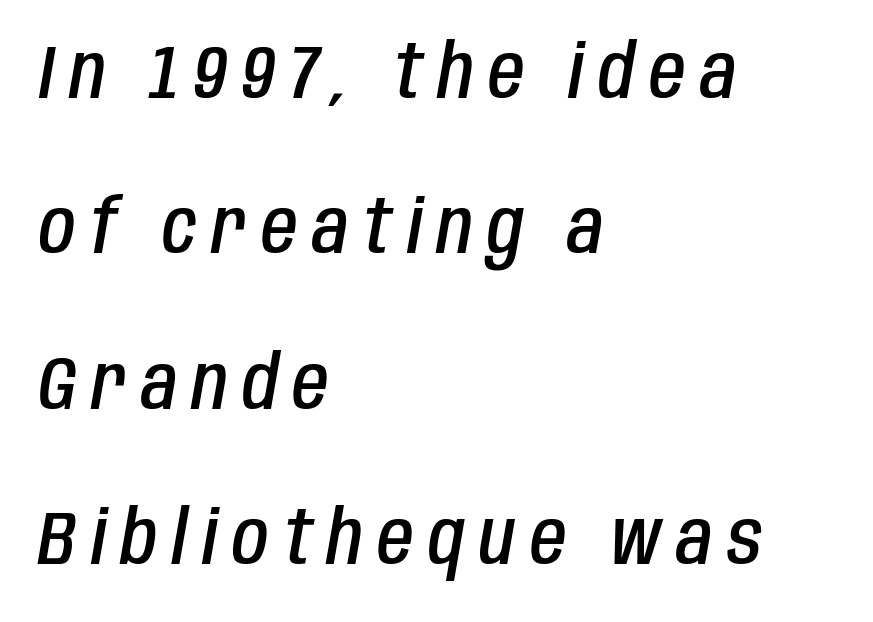
The image shows 74 px semibold, condensed type, italic (leaning right); set left-aligned, loose line spacing (2.1x), unusually wide letter spacing (+0.2 em), not underlined; low stroke contrast and a large x-height.
